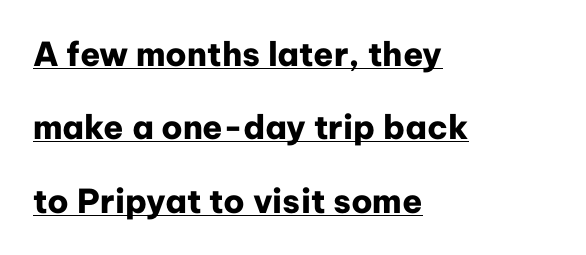
{"serif": "no", "italic": "no", "bold": "yes", "weight": "heavy", "width": "normal", "stroke_contrast": "low", "x_height": "medium", "monospaced": "no", "underline": "yes", "align": "left", "line_spacing": "loose", "line_spacing_ratio": 2.22, "letter_spacing": "normal", "letter_spacing_em": 0.0, "glyph_px": 33}
